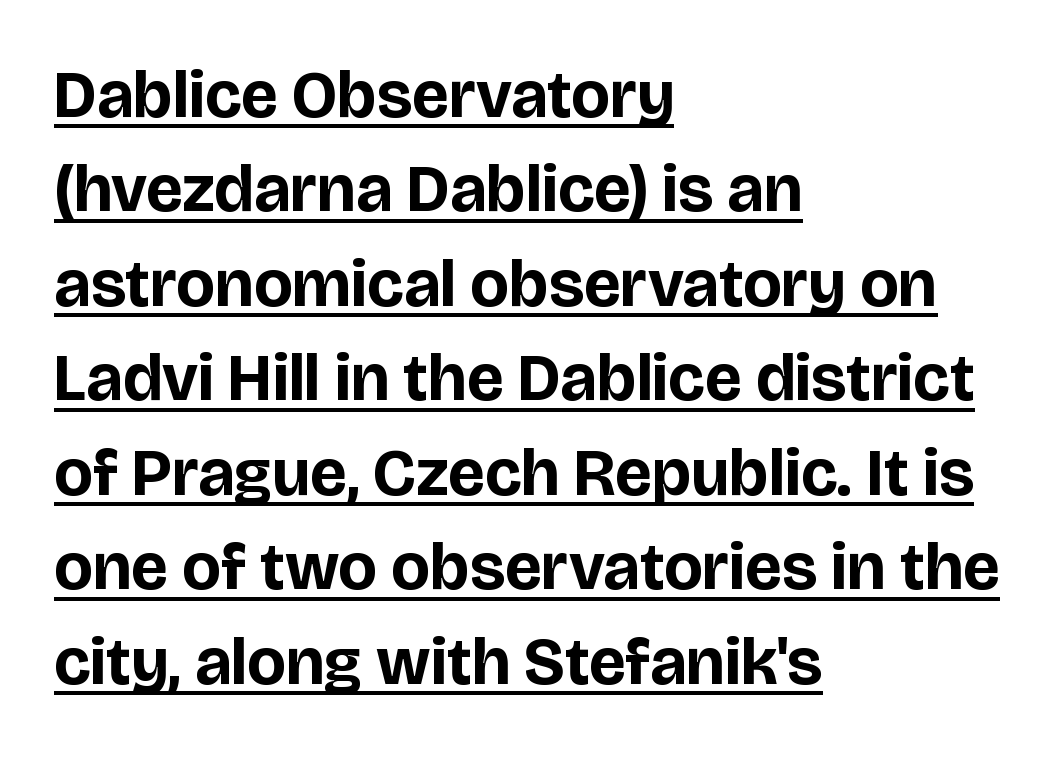
Q: Is the text bold? A: Yes.
Q: Is the text italic (slanted)? A: No, it is upright.
Q: Is the typeface a serif or a sans-serif typeface? A: Sans-serif.
Q: Is the text underlined? A: Yes.
Q: How is the paragraph aligned? A: Left-aligned.
Q: Is the spacing between letters normal or unusually wide? A: Normal.
Q: Is the spacing between lines tight, normal or loose? A: Normal.
Q: Width (condensed, normal, or wide)? A: Normal.
Q: Stroke contrast? A: Low.
Q: x-height? A: Large.
Q: Monospaced? A: No.
